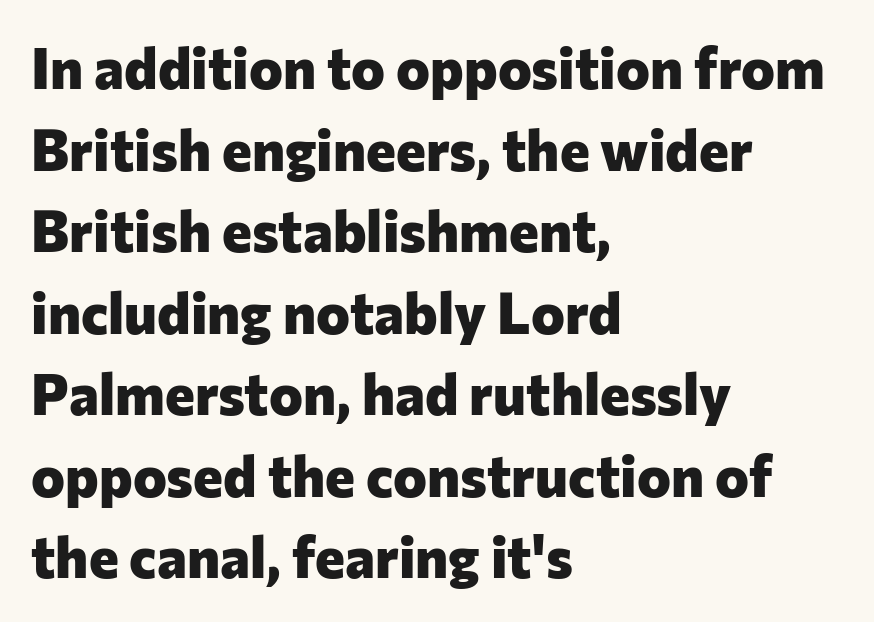
Q: Is the text bold? A: Yes.
Q: Is the text italic (slanted)? A: No, it is upright.
Q: Is the typeface a serif or a sans-serif typeface? A: Sans-serif.
Q: Is the text underlined? A: No.
Q: How is the paragraph aligned? A: Left-aligned.
Q: Is the spacing between letters normal or unusually wide? A: Normal.
Q: Is the spacing between lines tight, normal or loose? A: Normal.
Q: Width (condensed, normal, or wide)? A: Normal.
Q: Stroke contrast? A: Low.
Q: x-height? A: Medium.
Q: Monospaced? A: No.
